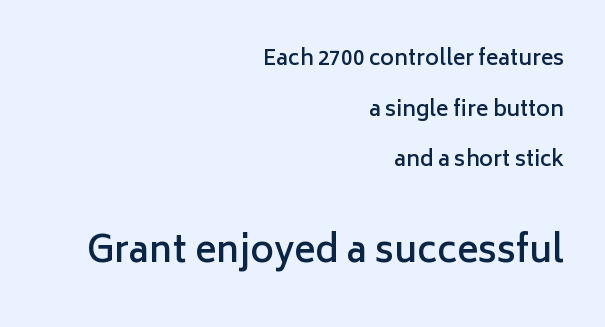
Q: Is the text bold? A: Semi-bold.
Q: Is the text italic (slanted)? A: No, it is upright.
Q: Is the typeface a serif or a sans-serif typeface? A: Sans-serif.
Q: Is the text underlined? A: No.
Q: How is the paragraph aligned? A: Right-aligned.
Q: Is the spacing between letters normal or unusually wide? A: Normal.
Q: Is the spacing between lines tight, normal or loose? A: Loose.
Q: Which block of text is set in a larger size, the first (top) or the second (bottom)? A: The second (bottom) one.
Q: Width (condensed, normal, or wide)? A: Normal.
Q: Stroke contrast? A: Low.
Q: x-height? A: Medium.
Q: Monospaced? A: No.
